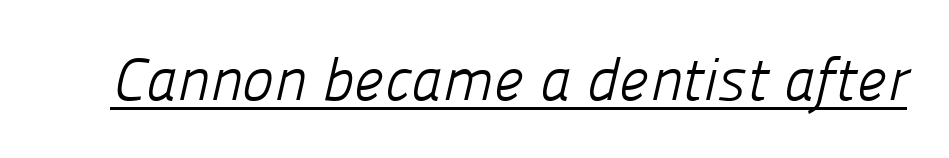
Q: Is the text bold? A: No.
Q: Is the typeface a serif or a sans-serif typeface? A: Sans-serif.
Q: Is the text underlined? A: Yes.
Q: Is the spacing between letters normal or unusually wide? A: Normal.
Q: Width (condensed, normal, or wide)? A: Normal.
Q: Stroke contrast? A: Low.
Q: x-height? A: Medium.
Q: Monospaced? A: No.
